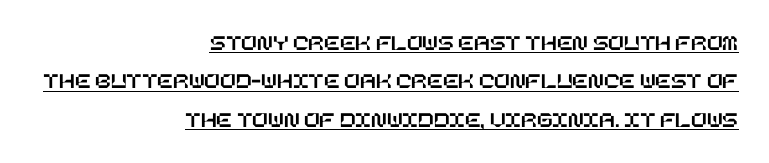
The image shows 23 px text type, upright; set right-aligned, normal line spacing (1.67x), normal letter spacing, underlined.
